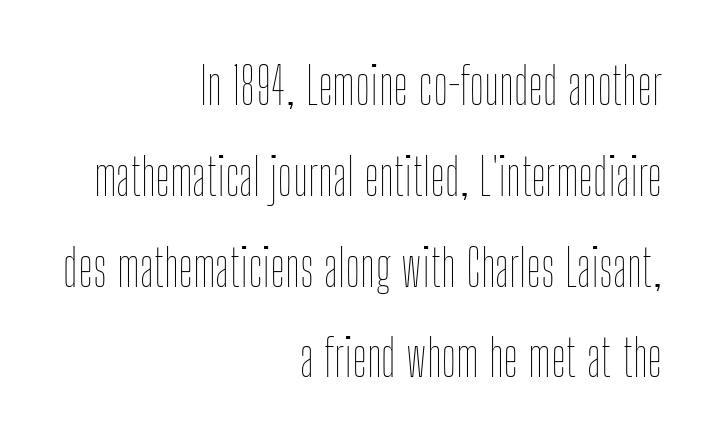
The image shows 51 px thin, condensed type, upright; set right-aligned, line spacing 1.78x, normal letter spacing, not underlined; low stroke contrast and a medium x-height.
